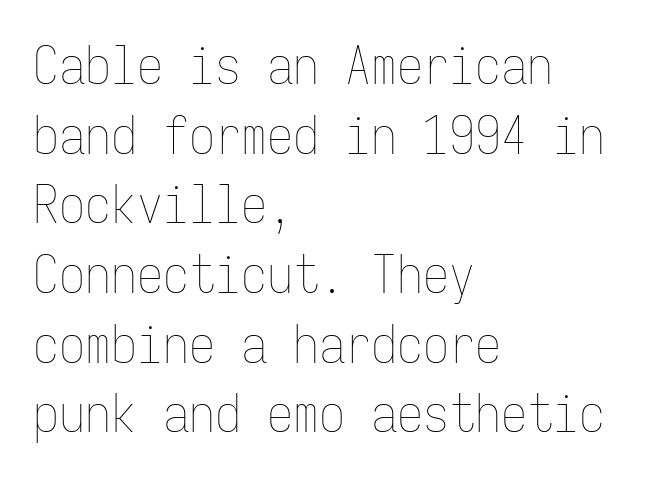
{"italic": "no", "bold": "no", "weight": "thin", "width": "condensed", "stroke_contrast": "low", "x_height": "medium", "monospaced": "yes", "underline": "no", "align": "left", "line_spacing": "normal", "line_spacing_ratio": 1.34, "letter_spacing": "normal", "letter_spacing_em": 0.0, "glyph_px": 52}
